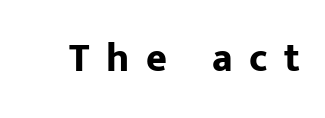
{"serif": "no", "italic": "no", "bold": "yes", "weight": "bold", "width": "normal", "stroke_contrast": "low", "x_height": "medium", "monospaced": "no", "underline": "no", "letter_spacing": "wide", "letter_spacing_em": 0.42, "glyph_px": 40}
